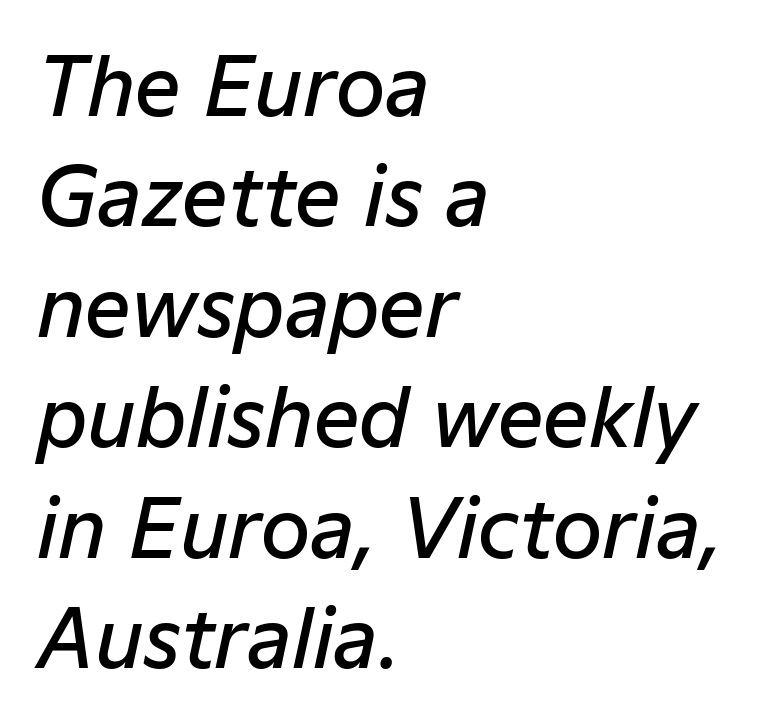
{"italic": "yes", "lean": "right", "slant_degrees": 12, "bold": "semi", "weight": "semibold", "width": "normal", "stroke_contrast": "low", "x_height": "medium", "monospaced": "no", "underline": "no", "align": "left", "line_spacing": "normal", "line_spacing_ratio": 1.38, "letter_spacing": "normal", "letter_spacing_em": 0.0, "glyph_px": 80}
